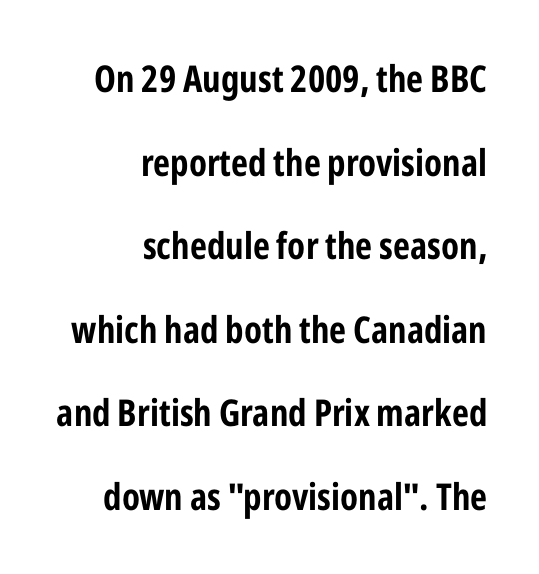
If you drew a ruler down the right edge, every line would touch it. Decoration check: the copy has no underline. These lines are rendered in a variable-pitch font. Italic: no, the glyphs are upright roman. Type style note: lacks serifs. The horizontal fit of the characters is conventional and even.
